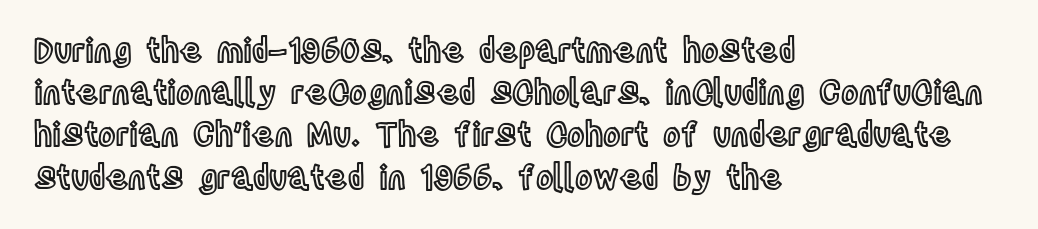
{"italic": "no", "width": "condensed", "x_height": "large", "monospaced": "no", "underline": "no", "align": "left", "line_spacing": "normal", "line_spacing_ratio": 1.28, "letter_spacing": "normal", "letter_spacing_em": 0.0, "glyph_px": 33}
